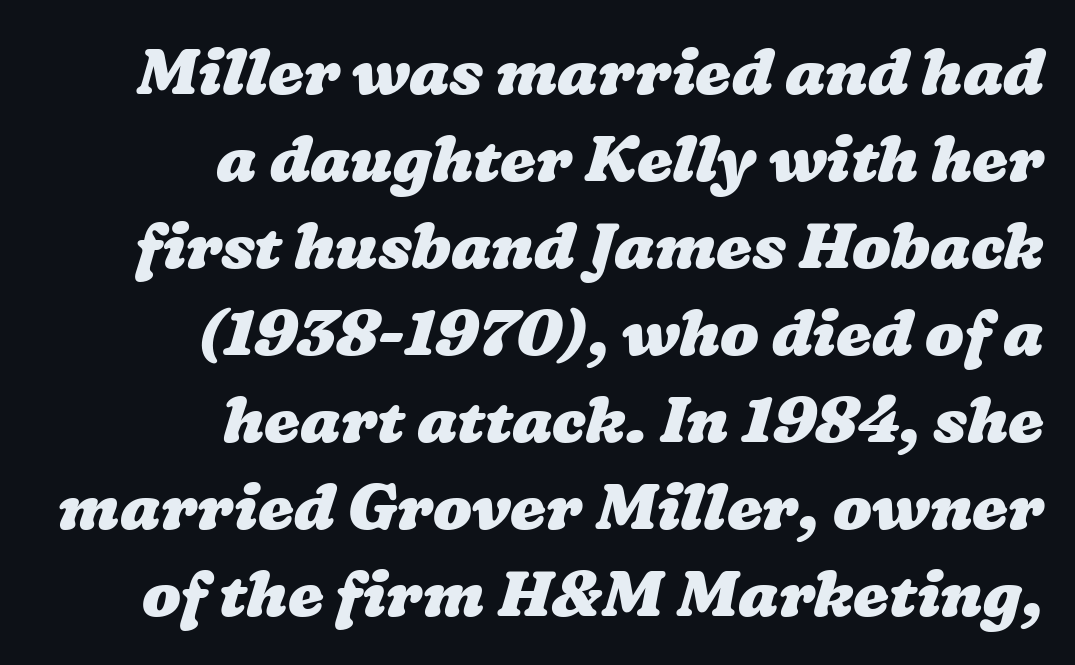
This sample uses plain, unmodified letter spacing. The space directly below the letters is spotless. If you drew a ruler down the right edge, every line would touch it. The face used here is proportionally spaced, like ordinary book or web type. Regarding leading, the lines here are spaced in the standard way. The typesetting leans heavy: a genuine bold.
